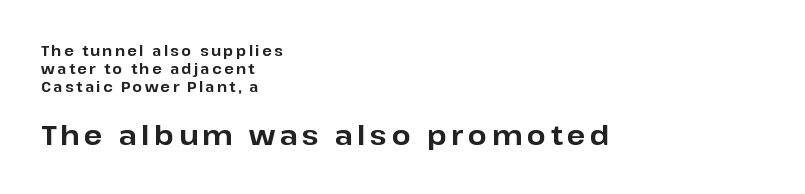
{"italic": "no", "bold": "yes", "underline": "no", "align": "left", "line_spacing": "normal", "line_spacing_ratio": 1.27, "larger_block": "second", "size_ratio": 1.93, "glyph_px": 27}
